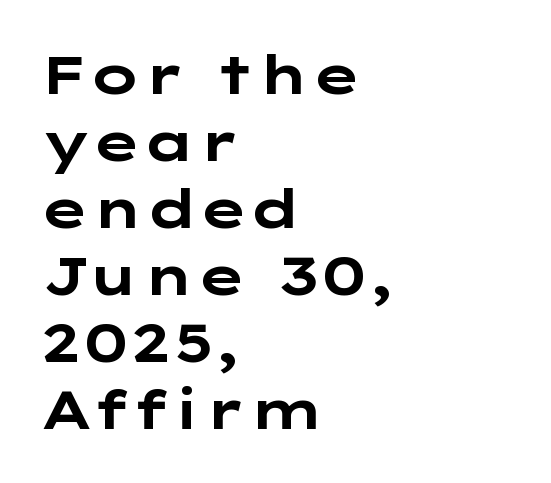
The image shows 54 px bold, wide sans-serif type, upright; set left-aligned, line spacing 1.24x, normal letter spacing, not underlined; low stroke contrast and a medium x-height.
